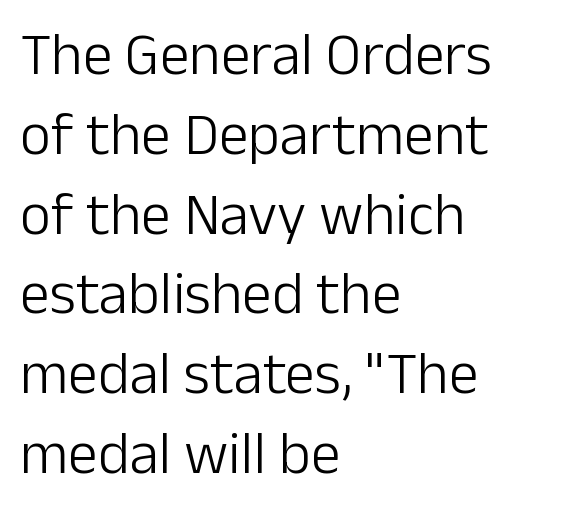
The image shows 60 px light sans-serif type, upright; set left-aligned, normal line spacing (1.33x), normal letter spacing, not underlined; low stroke contrast and a medium x-height.
